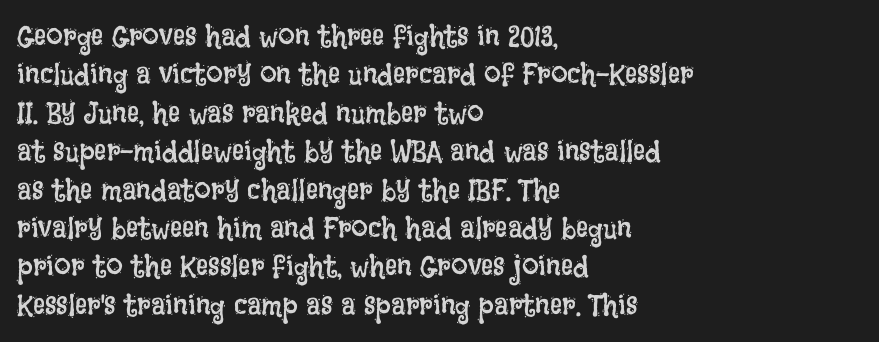
The image shows 30 px regular-weight, condensed type, upright; set left-aligned, normal line spacing (1.28x), normal letter spacing, not underlined; low stroke contrast and a large x-height.
